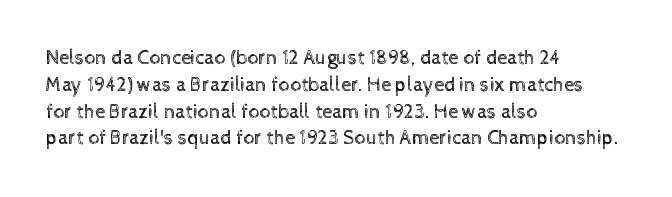
Unlike italic type, these characters show no tilt at all. Honestly, there is no underline to notice here at all. The ragged edge is on the right, which tells us the setting is flush left. Tracking here is standard; glyphs follow each other at the usual distance.
